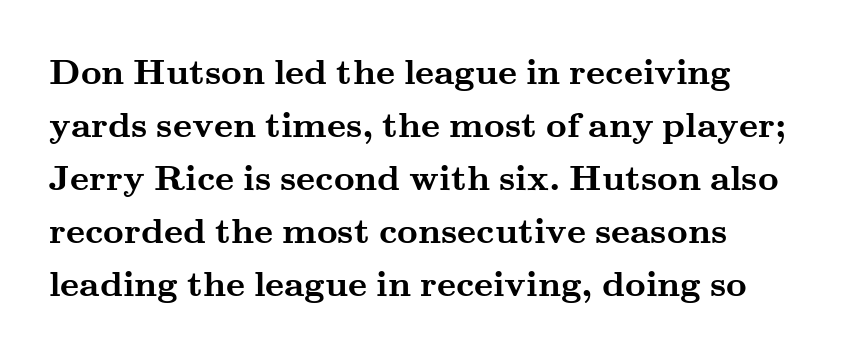
The image shows 36 px semibold, wide serif type, upright; set normal line spacing (1.47x), normal letter spacing, not underlined; medium stroke contrast and a small x-height.
